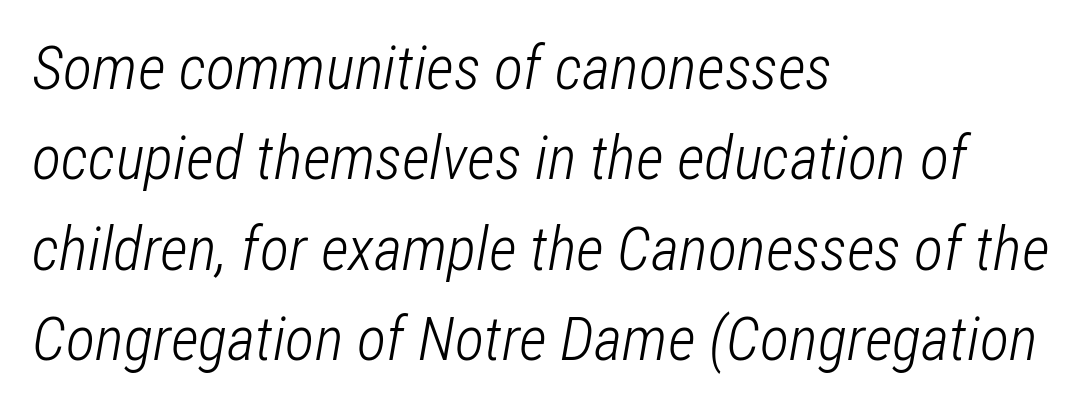
Q: Is the text bold? A: No.
Q: Is the text italic (slanted)? A: Yes, it leans right by about 12 degrees.
Q: Is the text underlined? A: No.
Q: How is the paragraph aligned? A: Left-aligned.
Q: Is the spacing between letters normal or unusually wide? A: Normal.
Q: Is the spacing between lines tight, normal or loose? A: Normal.
Q: Width (condensed, normal, or wide)? A: Condensed.
Q: Stroke contrast? A: Low.
Q: x-height? A: Medium.
Q: Monospaced? A: No.
